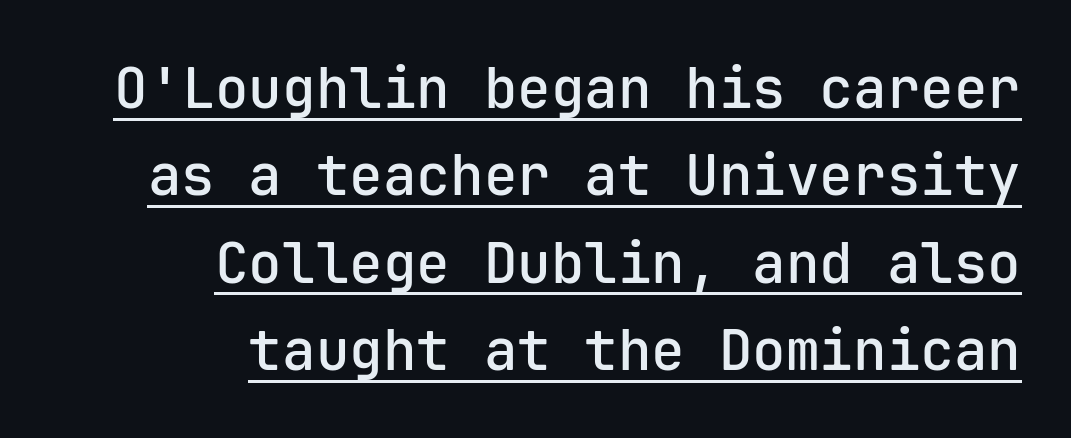
Nothing sits at the stroke ends, so this counts as sans-serif. Each word holds together tightly as a unit, with standard inter-letter gaps. Weight check: semibold — heavier than regular, not quite bold. The specimen reads as upright at a glance. Summary of vertical rhythm: regular, with standard interline spacing.
